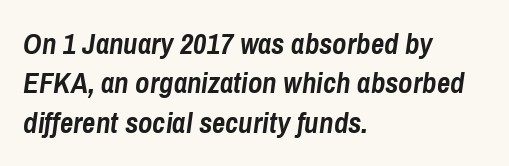
Q: Is the text bold? A: Yes.
Q: Is the text italic (slanted)? A: Yes, it leans right by about 8 degrees.
Q: Is the text underlined? A: No.
Q: How is the paragraph aligned? A: Left-aligned.
Q: Is the spacing between letters normal or unusually wide? A: Normal.
Q: Is the spacing between lines tight, normal or loose? A: Normal.
Q: Width (condensed, normal, or wide)? A: Condensed.
Q: Stroke contrast? A: Low.
Q: x-height? A: Medium.
Q: Monospaced? A: No.
